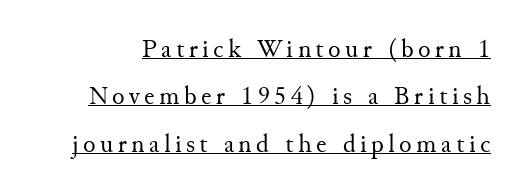
{"italic": "no", "bold": "no", "underline": "yes", "line_spacing_ratio": 1.82, "glyph_px": 26}
